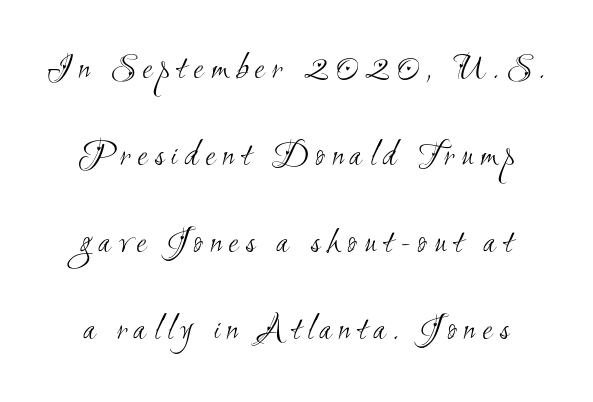
{"serif": "no", "bold": "no", "weight": "light", "width": "condensed", "stroke_contrast": "medium", "x_height": "small", "monospaced": "no", "underline": "no", "line_spacing": "loose", "line_spacing_ratio": 2.35, "glyph_px": 37}
